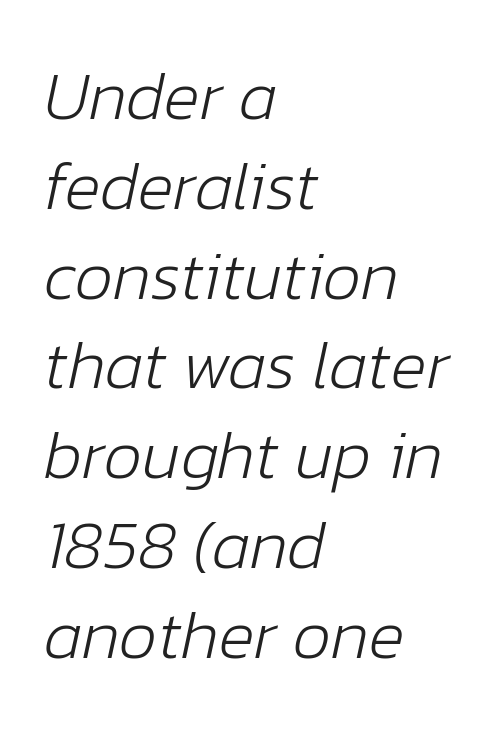
{"italic": "yes", "lean": "right", "slant_degrees": 12, "bold": "no", "weight": "light", "width": "normal", "stroke_contrast": "low", "x_height": "medium", "monospaced": "no", "underline": "no", "align": "left", "line_spacing": "normal", "line_spacing_ratio": 1.32, "letter_spacing": "normal", "letter_spacing_em": 0.0, "glyph_px": 68}
